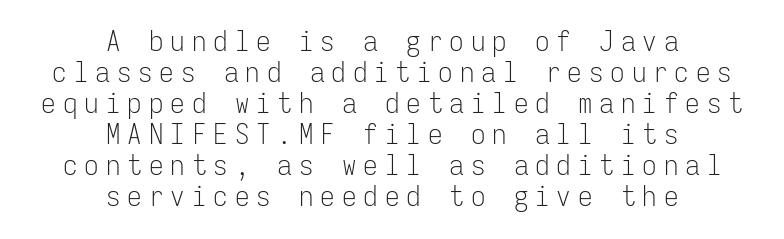
The image shows 29 px light, condensed sans-serif type, upright, monospaced; set centered, tight line spacing (1.07x), unusually wide letter spacing (+0.24 em), not underlined; low stroke contrast and a medium x-height.
